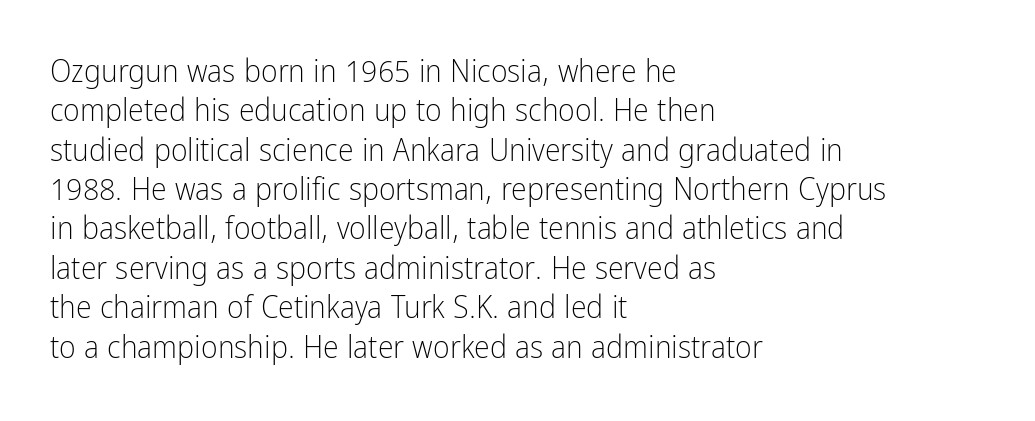
{"serif": "no", "italic": "no", "bold": "no", "weight": "light", "width": "condensed", "stroke_contrast": "low", "x_height": "medium", "monospaced": "no", "underline": "no", "align": "left", "line_spacing_ratio": 1.23, "letter_spacing": "normal", "letter_spacing_em": 0.0, "glyph_px": 32}
